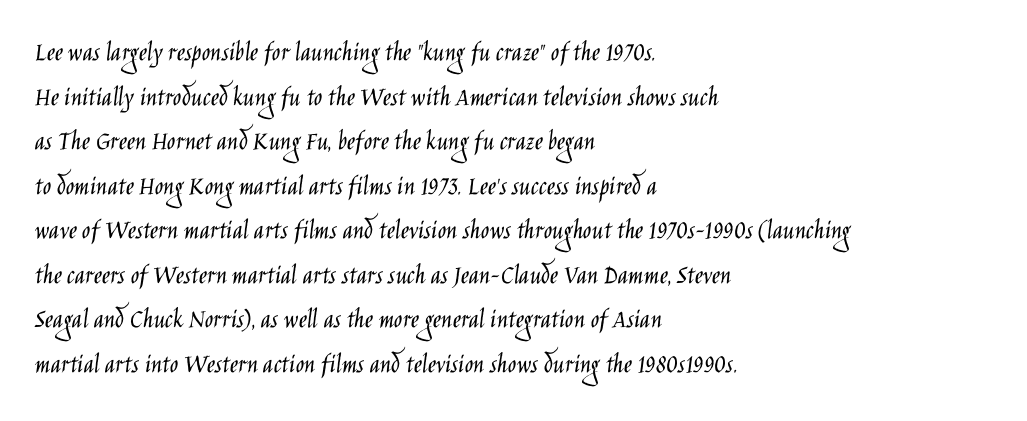
The vertical gap from one line to the next is medium. Alignment: flush left. Caption: standard tracking, unaltered. The string is rendered with underlining switched off.
